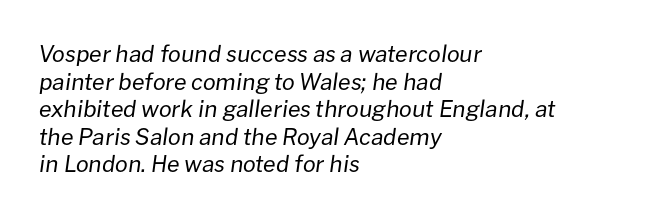
Q: Is the text bold? A: No.
Q: Is the text italic (slanted)? A: Yes, it leans right by about 8 degrees.
Q: Is the text underlined? A: No.
Q: How is the paragraph aligned? A: Left-aligned.
Q: Is the spacing between letters normal or unusually wide? A: Normal.
